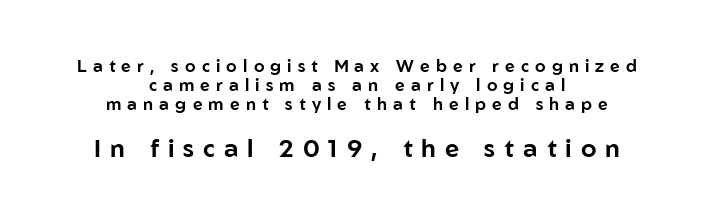
{"italic": "no", "underline": "no", "align": "center", "line_spacing": "tight", "line_spacing_ratio": 1.11, "letter_spacing": "wide", "letter_spacing_em": 0.36, "larger_block": "second", "size_ratio": 1.47, "glyph_px": 25}
